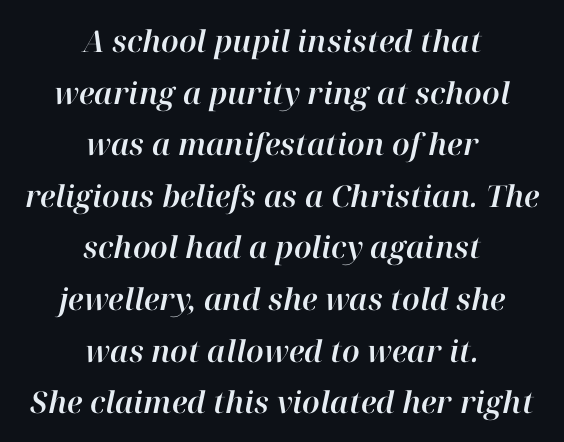
Q: Is the text italic (slanted)? A: Yes, it leans right by about 12 degrees.
Q: Is the text underlined? A: No.
Q: How is the paragraph aligned? A: Centered.
Q: Is the spacing between letters normal or unusually wide? A: Normal.
Q: Width (condensed, normal, or wide)? A: Normal.
Q: Stroke contrast? A: High.
Q: x-height? A: Medium.
Q: Monospaced? A: No.
